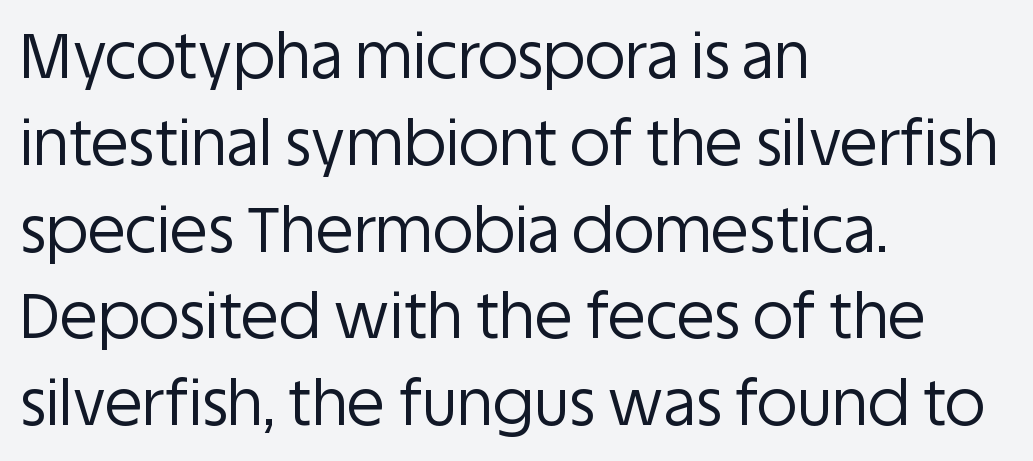
The image shows 62 px regular-weight sans-serif type, upright; set left-aligned, normal line spacing (1.4x), normal letter spacing, not underlined; low stroke contrast and a large x-height.
